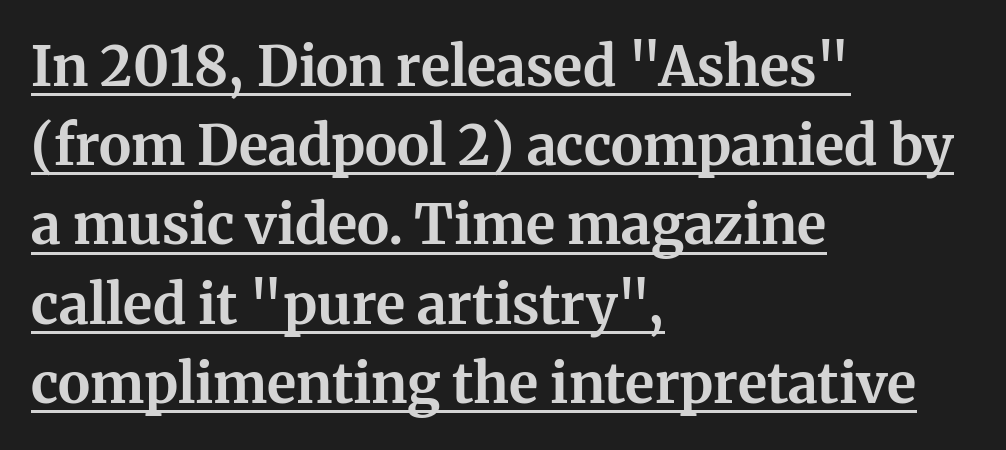
Posture: upright roman. Old-style or modern, the face here clearly has serifs. Leftover space on each line is placed entirely after the last word. This sample has the flowing, uneven cadence of proportional lettering. The glyphs have the mass of a bold cut. These lines keep a tight, regular rhythm from letter to letter.
